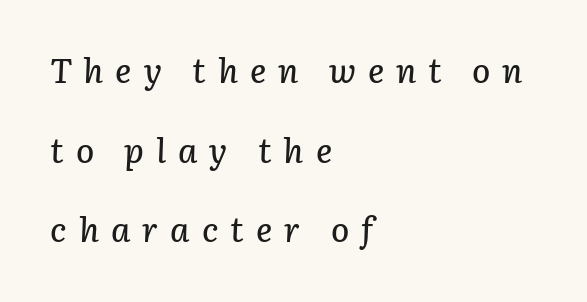
{"italic": "yes", "lean": "right", "slant_degrees": 3, "width": "normal", "stroke_contrast": "low", "x_height": "medium", "monospaced": "no", "underline": "no", "align": "left", "line_spacing": "loose", "line_spacing_ratio": 2.34, "letter_spacing": "wide", "letter_spacing_em": 0.35, "glyph_px": 34}
